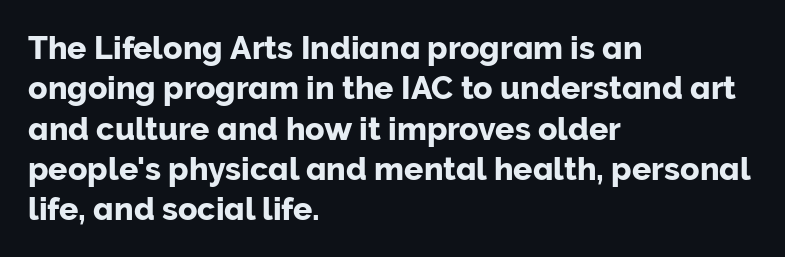
Q: Is the text italic (slanted)? A: No, it is upright.
Q: Is the typeface a serif or a sans-serif typeface? A: Sans-serif.
Q: Is the text underlined? A: No.
Q: How is the paragraph aligned? A: Left-aligned.
Q: Is the spacing between letters normal or unusually wide? A: Normal.
Q: Is the spacing between lines tight, normal or loose? A: Normal.
Q: Width (condensed, normal, or wide)? A: Normal.
Q: Stroke contrast? A: Low.
Q: x-height? A: Medium.
Q: Monospaced? A: No.
